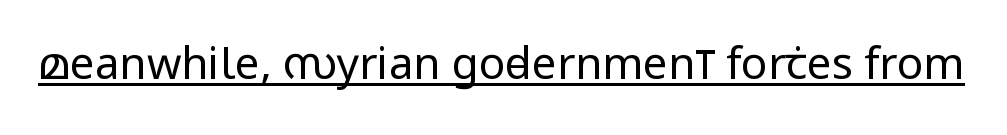
Underlining? Definitely there. Typographically, this falls in the sans-serif category. Ink coverage per letter is moderate at most. Honestly, the letter spacing is just normal — you wouldn't notice it. Is there any slant? The stems are plumb.
